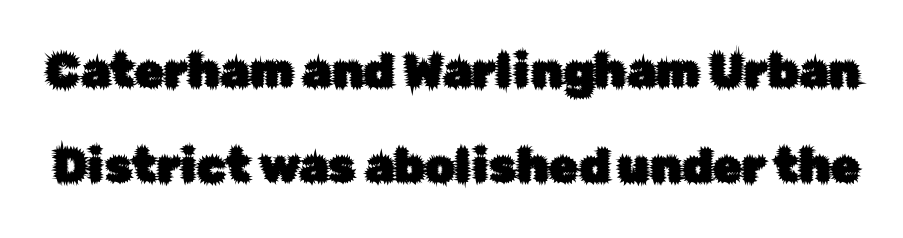
Q: Is the text italic (slanted)? A: No, it is upright.
Q: Is the typeface a serif or a sans-serif typeface? A: Sans-serif.
Q: Is the text underlined? A: No.
Q: Is the spacing between letters normal or unusually wide? A: Normal.
Q: Is the spacing between lines tight, normal or loose? A: Loose.
Q: Width (condensed, normal, or wide)? A: Normal.
Q: Stroke contrast? A: Low.
Q: x-height? A: Medium.
Q: Monospaced? A: No.
